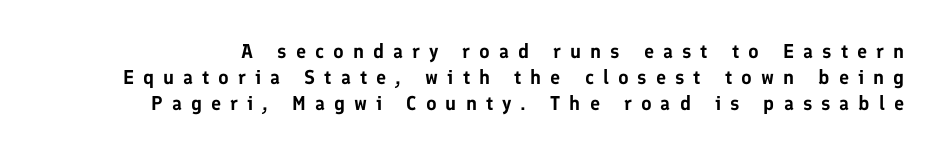
{"italic": "no", "underline": "no", "line_spacing": "normal", "line_spacing_ratio": 1.3, "letter_spacing": "wide", "letter_spacing_em": 0.45, "glyph_px": 20}
